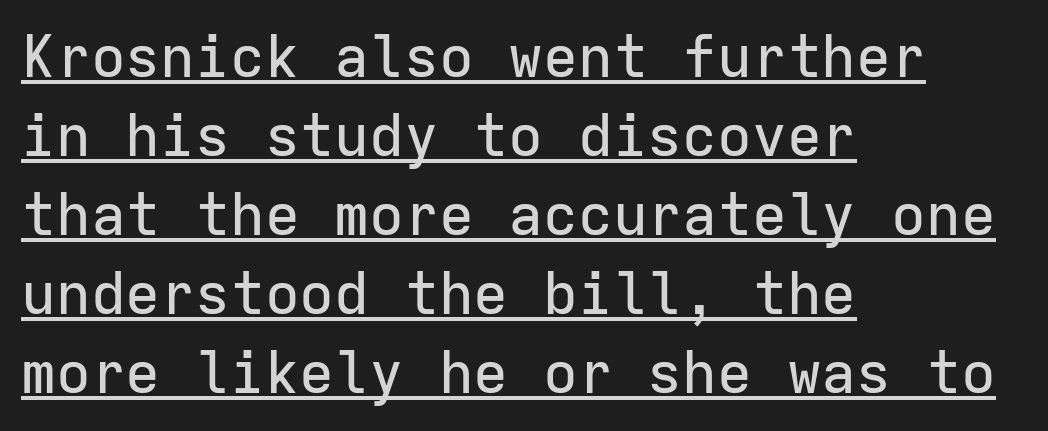
The face used here is a sans, in the tradition of grotesques and geometrics. Fixed-width glyphs throughout — classic coding-font behaviour. The typography opts for an upright posture over an oblique one. Visually the block forms a straight wall on the left and a jagged coastline on the right. Characters follow at the spacing the type designer built in.
